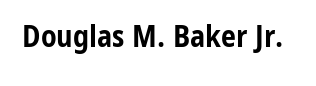
The image shows 30 px bold, condensed sans-serif type, upright; set normal letter spacing, not underlined; low stroke contrast and a medium x-height.
